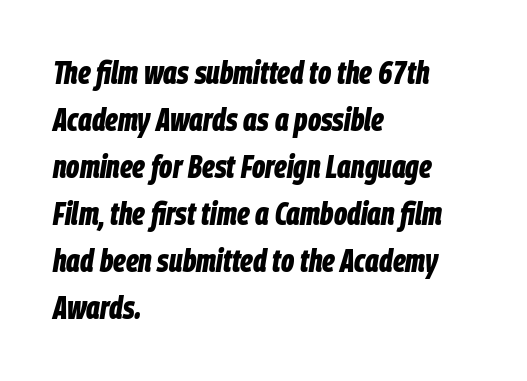
The image shows 32 px bold, condensed type, italic (leaning right); set left-aligned, normal line spacing (1.47x), normal letter spacing, not underlined; low stroke contrast and a large x-height.
